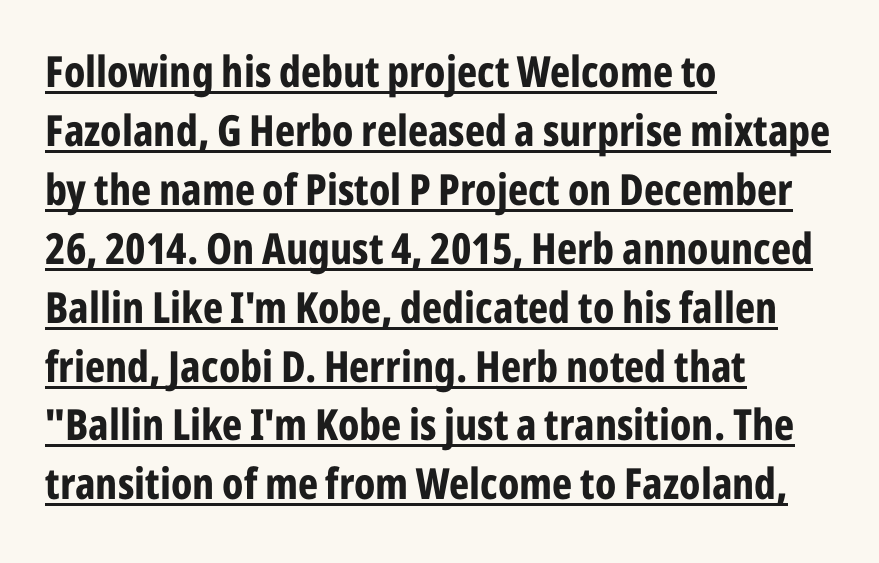
The typesetting leans heavy: a genuine bold. This is sans-serif lettering, the kind often seen on screens and signage. You could call the tracking neutral — neither tight nor loose. The vertical gap from one line to the next is medium.
